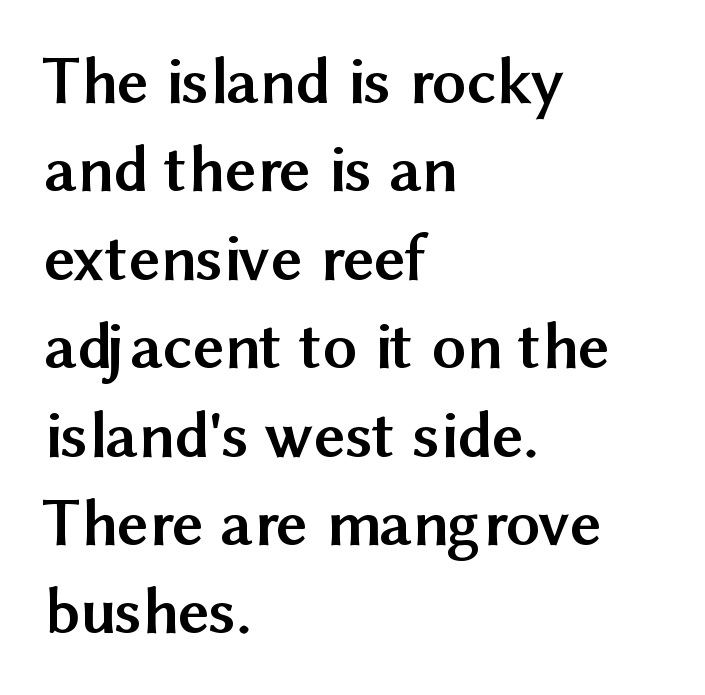
Italic: no, the glyphs are upright roman. Note the varied advance widths — an 'i' is clearly narrower than an 'm'. This sample uses a sans-serif face. Descender tails drop into unmarked territory. Visually the block forms a straight wall on the left and a jagged coastline on the right.
